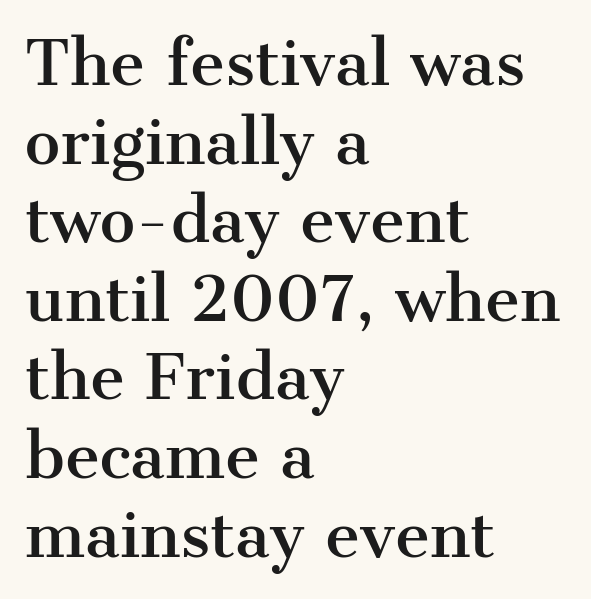
The specimen omits any rule beneath the text block's lines. A student would call this left alignment; a typographer would say flush left, rag right. Every character sits straight up, as roman type does. What's the leading like? Ordinary, nothing unusual. Look at the tracking — it's just the regular setting, nothing added. Classification — serif.
